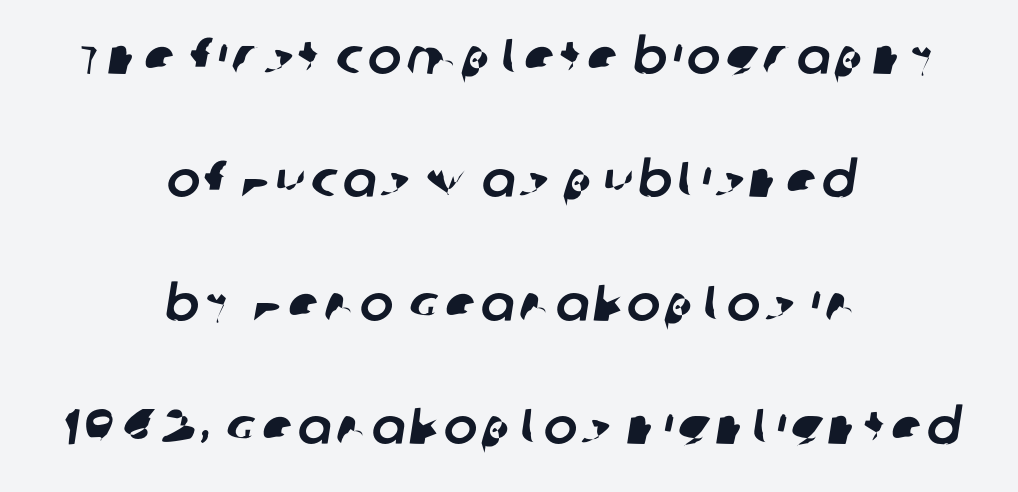
{"serif": "no", "width": "normal", "stroke_contrast": "low", "x_height": "large", "monospaced": "no", "underline": "no", "align": "center", "line_spacing": "loose", "line_spacing_ratio": 2.47, "glyph_px": 50}
